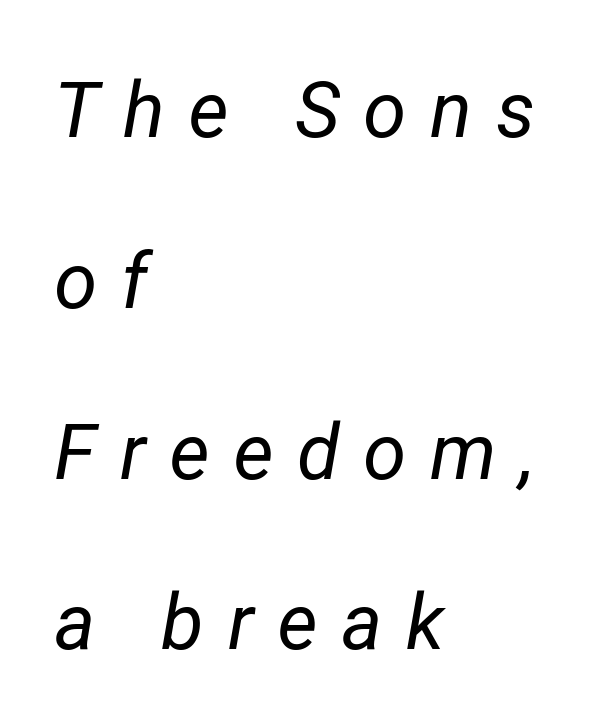
The image shows 78 px regular-weight type, italic (leaning right); set left-aligned, loose line spacing (2.19x), unusually wide letter spacing (+0.3 em), not underlined; low stroke contrast and a medium x-height.
